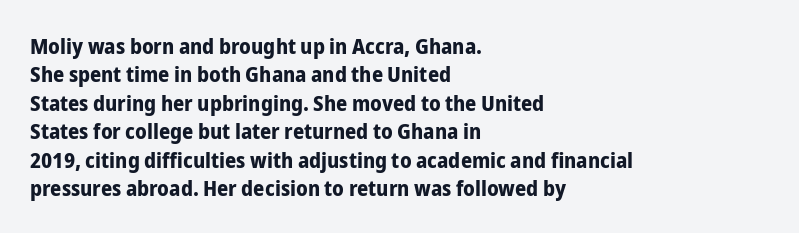
{"italic": "no", "bold": "yes", "underline": "no", "align": "left", "line_spacing": "normal", "line_spacing_ratio": 1.29, "letter_spacing": "normal", "letter_spacing_em": 0.0, "glyph_px": 22}
